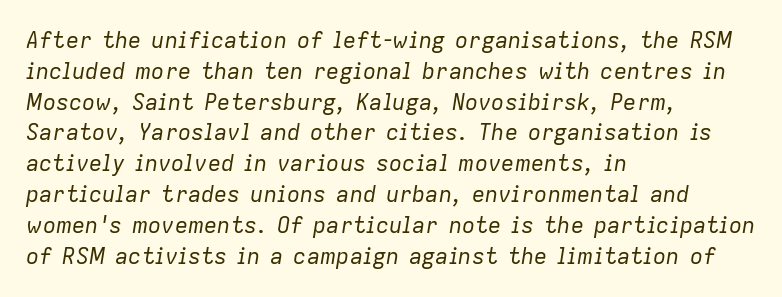
Q: Is the text bold? A: No.
Q: Is the text italic (slanted)? A: Yes, it leans right by about 9 degrees.
Q: Is the text underlined? A: No.
Q: How is the paragraph aligned? A: Left-aligned.
Q: Is the spacing between letters normal or unusually wide? A: Normal.
Q: Is the spacing between lines tight, normal or loose? A: Normal.
